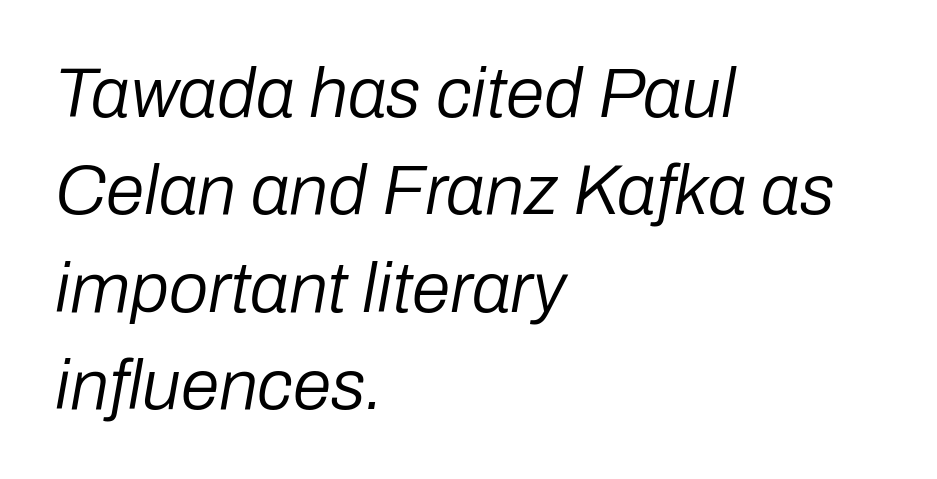
The image shows 70 px regular-weight type, italic (leaning right); set left-aligned, normal line spacing (1.39x), normal letter spacing, not underlined; low stroke contrast and a medium x-height.
